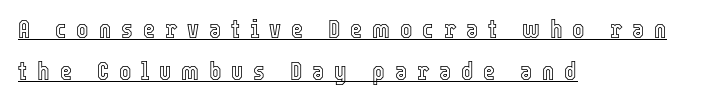
Q: Is the text italic (slanted)? A: No, it is upright.
Q: Is the text underlined? A: Yes.
Q: How is the paragraph aligned? A: Left-aligned.
Q: Is the spacing between letters normal or unusually wide? A: Unusually wide.
Q: Is the spacing between lines tight, normal or loose? A: Normal.
